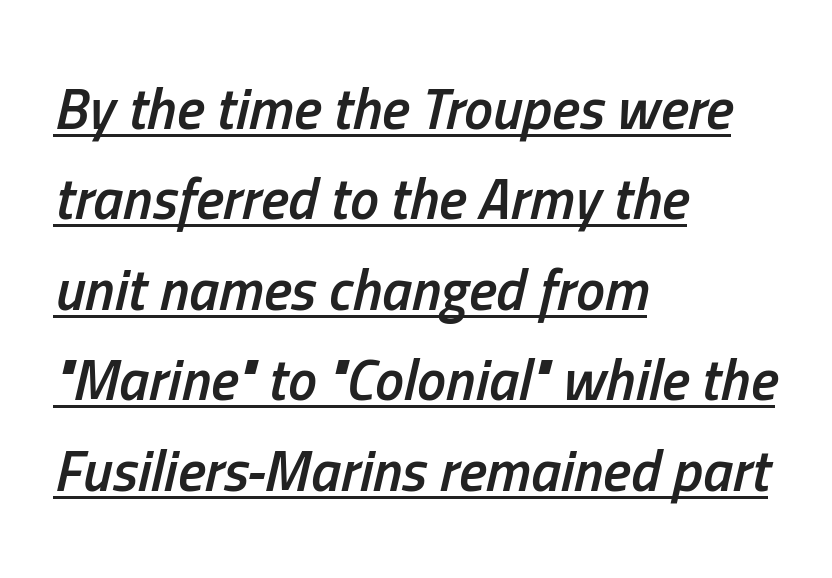
{"italic": "yes", "lean": "right", "slant_degrees": 13, "bold": "semi", "weight": "semibold", "width": "condensed", "stroke_contrast": "low", "x_height": "medium", "monospaced": "no", "underline": "yes", "align": "left", "line_spacing": "normal", "line_spacing_ratio": 1.56, "letter_spacing": "normal", "letter_spacing_em": 0.0, "glyph_px": 58}
